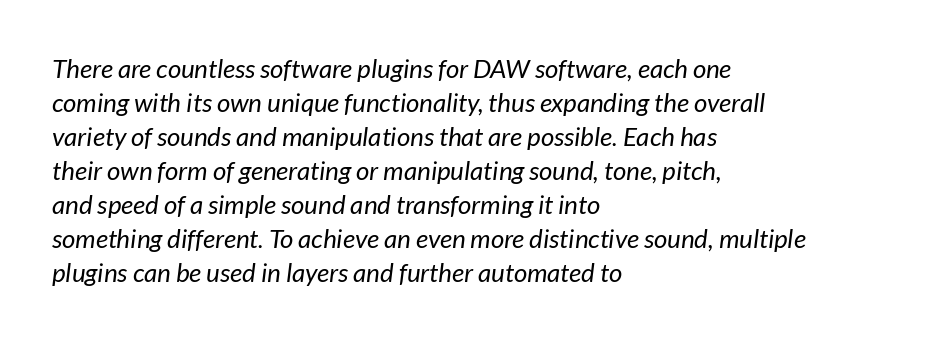
{"italic": "yes", "lean": "right", "slant_degrees": 7, "bold": "no", "underline": "no", "align": "left", "line_spacing": "normal", "line_spacing_ratio": 1.31, "letter_spacing": "normal", "letter_spacing_em": 0.0, "glyph_px": 26}
